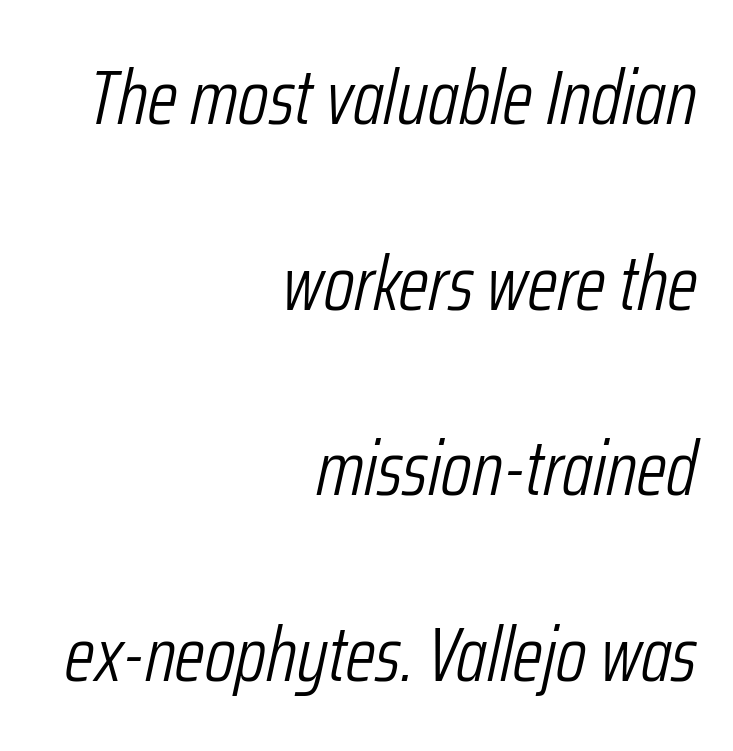
Q: Is the text bold? A: No.
Q: Is the text italic (slanted)? A: Yes, it leans right by about 12 degrees.
Q: Is the text underlined? A: No.
Q: How is the paragraph aligned? A: Right-aligned.
Q: Is the spacing between letters normal or unusually wide? A: Normal.
Q: Is the spacing between lines tight, normal or loose? A: Loose.
Q: Width (condensed, normal, or wide)? A: Condensed.
Q: Stroke contrast? A: Low.
Q: x-height? A: Medium.
Q: Monospaced? A: No.
